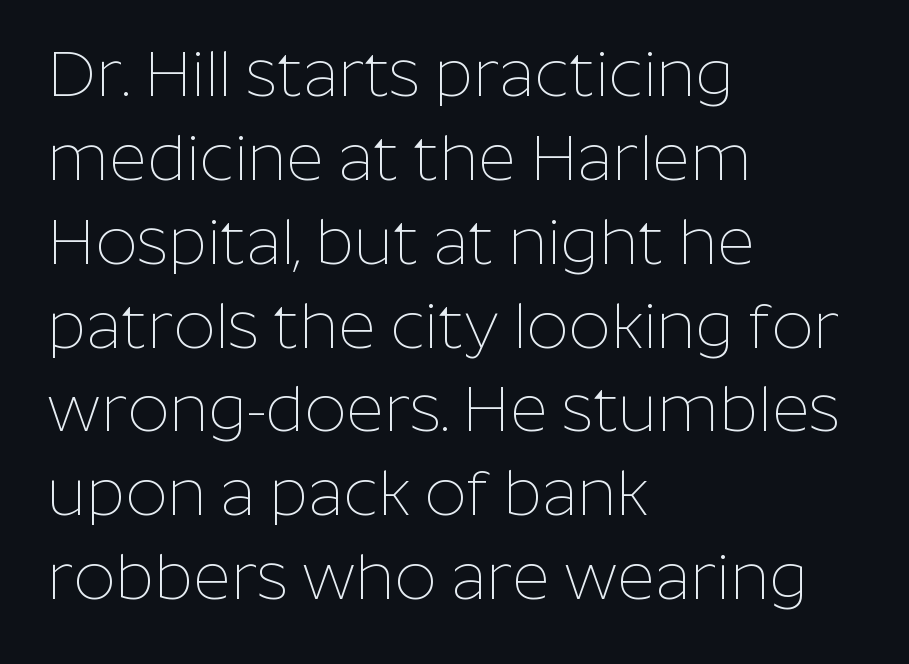
The image shows 65 px thin sans-serif type, upright; set left-aligned, normal line spacing (1.29x), normal letter spacing, not underlined; low stroke contrast and a medium x-height.
